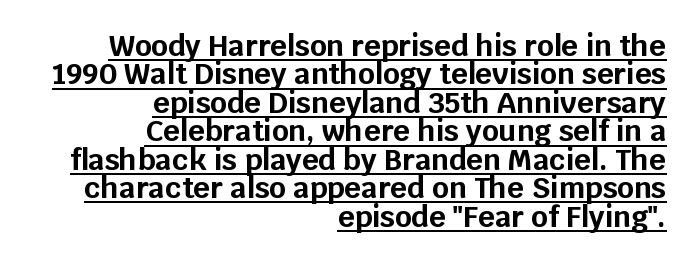
Q: Is the text bold? A: Yes.
Q: Is the text italic (slanted)? A: No, it is upright.
Q: Is the typeface a serif or a sans-serif typeface? A: Sans-serif.
Q: Is the text underlined? A: Yes.
Q: How is the paragraph aligned? A: Right-aligned.
Q: Is the spacing between letters normal or unusually wide? A: Normal.
Q: Is the spacing between lines tight, normal or loose? A: Tight.
Q: Width (condensed, normal, or wide)? A: Normal.
Q: Stroke contrast? A: Low.
Q: x-height? A: Large.
Q: Monospaced? A: No.
